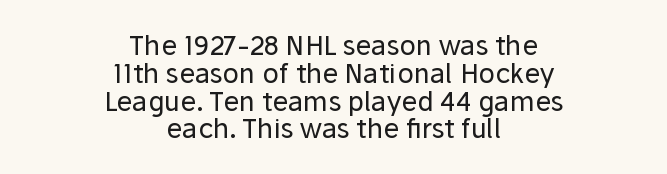
The leading is snug, giving the passage a crowded texture. The text block is weighted toward neither margin, spreading evenly from the middle. Default kerning and tracking; the words read as compact shapes. Unbolded letterforms with no extra heft. Style check: upright. Rule under the text: the space is simply empty.
